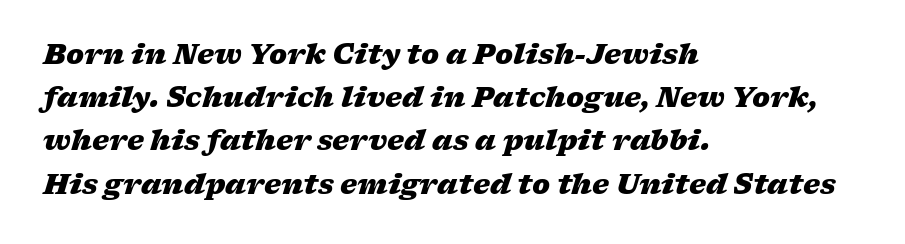
Q: Is the text bold? A: Yes.
Q: Is the text italic (slanted)? A: Yes, it leans right by about 17 degrees.
Q: Is the text underlined? A: No.
Q: How is the paragraph aligned? A: Left-aligned.
Q: Is the spacing between letters normal or unusually wide? A: Normal.
Q: Is the spacing between lines tight, normal or loose? A: Normal.
